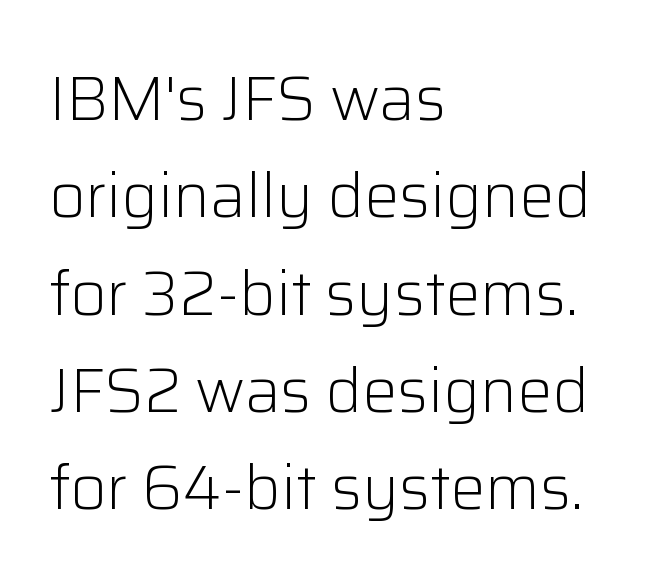
Note the varied advance widths — an 'i' is clearly narrower than an 'm'. Horizontally, the lines are justified to the leading edge only. No feet cap the strokes, marking this as sans-serif type. Heft: none added — not bold.
